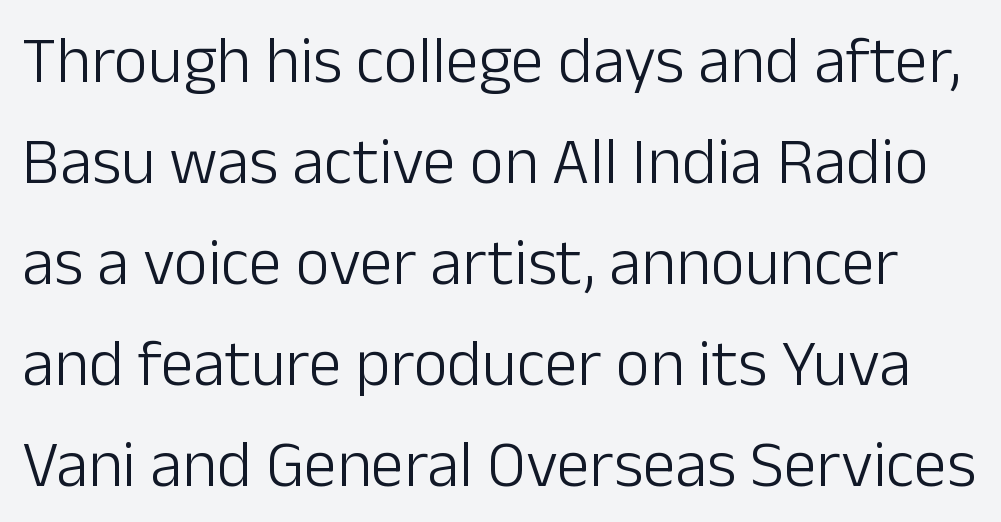
Q: Is the text bold? A: No.
Q: Is the text italic (slanted)? A: No, it is upright.
Q: Is the typeface a serif or a sans-serif typeface? A: Sans-serif.
Q: Is the text underlined? A: No.
Q: Is the spacing between letters normal or unusually wide? A: Normal.
Q: Is the spacing between lines tight, normal or loose? A: Normal.
Q: Width (condensed, normal, or wide)? A: Normal.
Q: Stroke contrast? A: Low.
Q: x-height? A: Medium.
Q: Monospaced? A: No.
